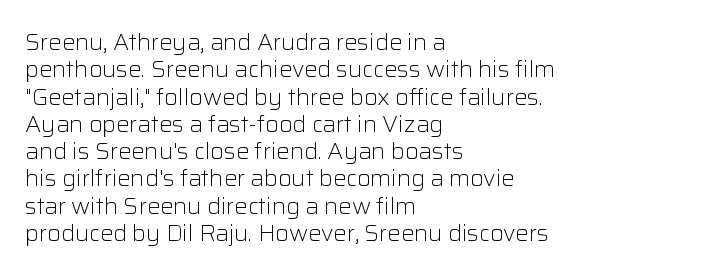
Rendered with straight, roman letterforms. Weight: not bold — regular or lighter. Words appear dense and cohesive because spacing is normal. Horizontal alignment here is leftward, the default for most running prose. A clean baseline with only descenders dipping below it.
